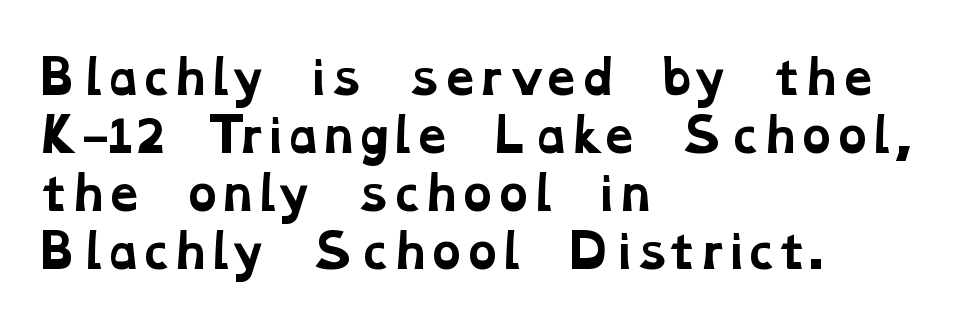
Typographic density is high because the face is bold. A normal amount of white space separates one row of letters from the next. Varying glyph widths throughout — classic text-font behaviour. Decoration check: the copy has no underline.
